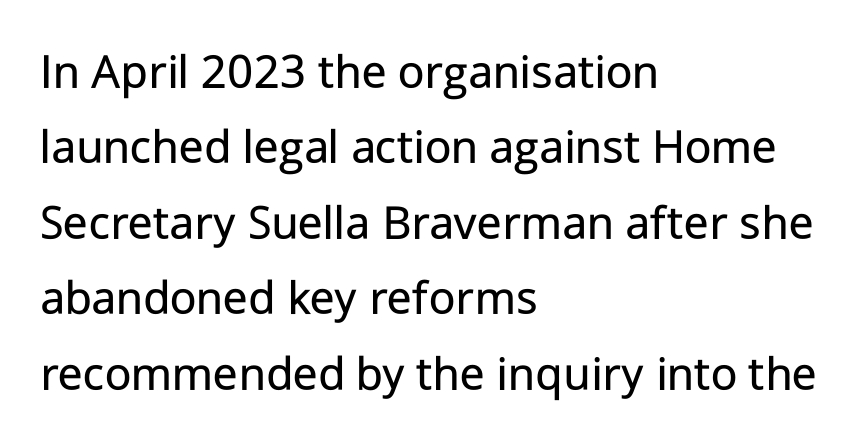
Does the leading feel generous? No, just average. Vertical strokes here are truly vertical. This rendering uses left alignment, leaving the right contour irregular. Classification — sans serif. Nobody touched the tracking dial on this one.
